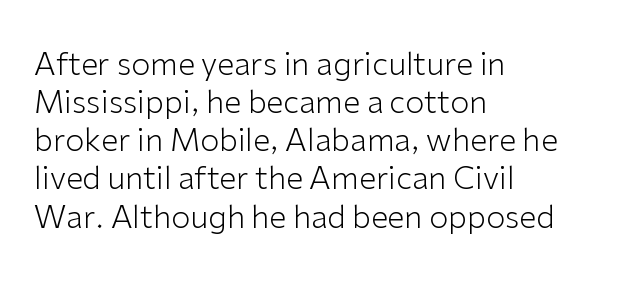
The strokes are not fattened; the text isn't bold. Inter-character spacing is left at the font's built-in metrics. The axis of the letterforms is exactly vertical. The passage shown is typeset with a sans-serif family.
